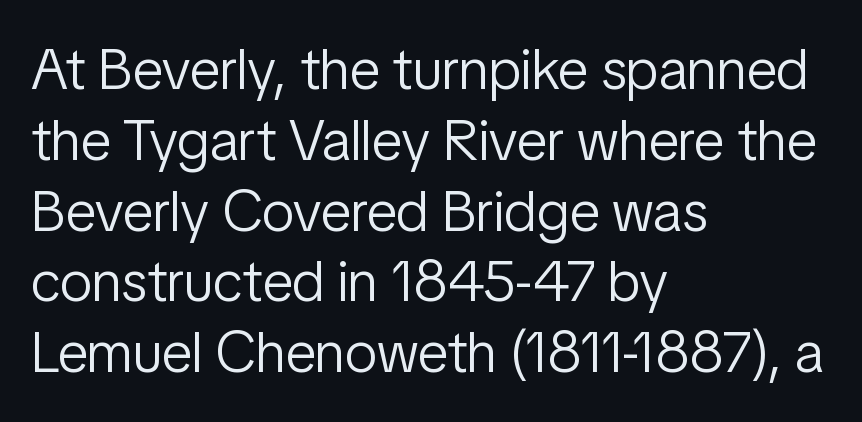
A bare baseline throughout the passage. The passage is arranged the way most books set body copy — flush left. Spacing verdict: proportional, widths tailored to each character. This sample uses an upright cut, with every glyph sitting square on the baseline.
